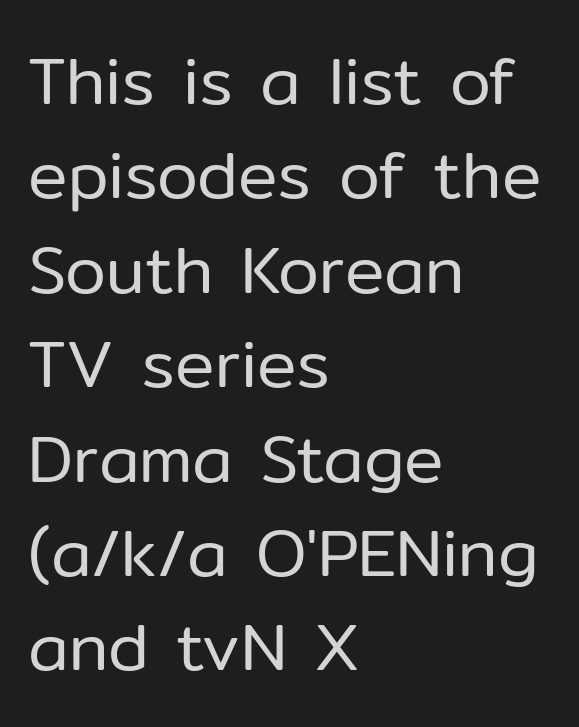
{"serif": "no", "italic": "no", "bold": "no", "weight": "regular", "width": "normal", "stroke_contrast": "low", "x_height": "medium", "monospaced": "no", "underline": "no", "align": "left", "line_spacing": "normal", "line_spacing_ratio": 1.43, "letter_spacing": "normal", "letter_spacing_em": 0.0, "glyph_px": 66}
